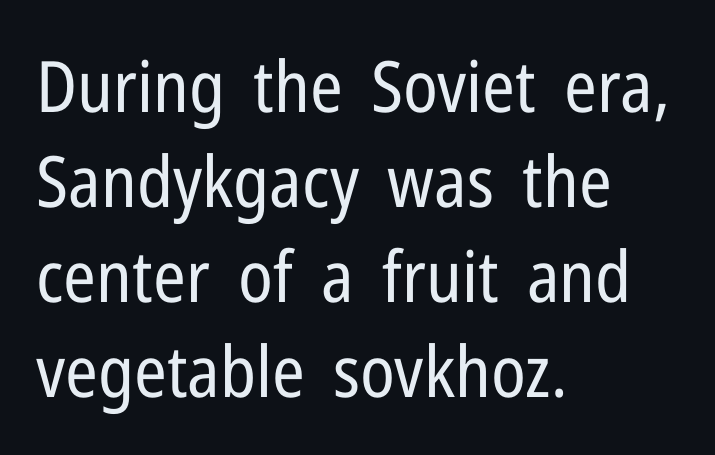
Q: Is the text bold? A: No.
Q: Is the text italic (slanted)? A: No, it is upright.
Q: Is the typeface a serif or a sans-serif typeface? A: Sans-serif.
Q: Is the text underlined? A: No.
Q: How is the paragraph aligned? A: Left-aligned.
Q: Is the spacing between letters normal or unusually wide? A: Normal.
Q: Is the spacing between lines tight, normal or loose? A: Normal.
Q: Width (condensed, normal, or wide)? A: Condensed.
Q: Stroke contrast? A: Low.
Q: x-height? A: Medium.
Q: Monospaced? A: No.
